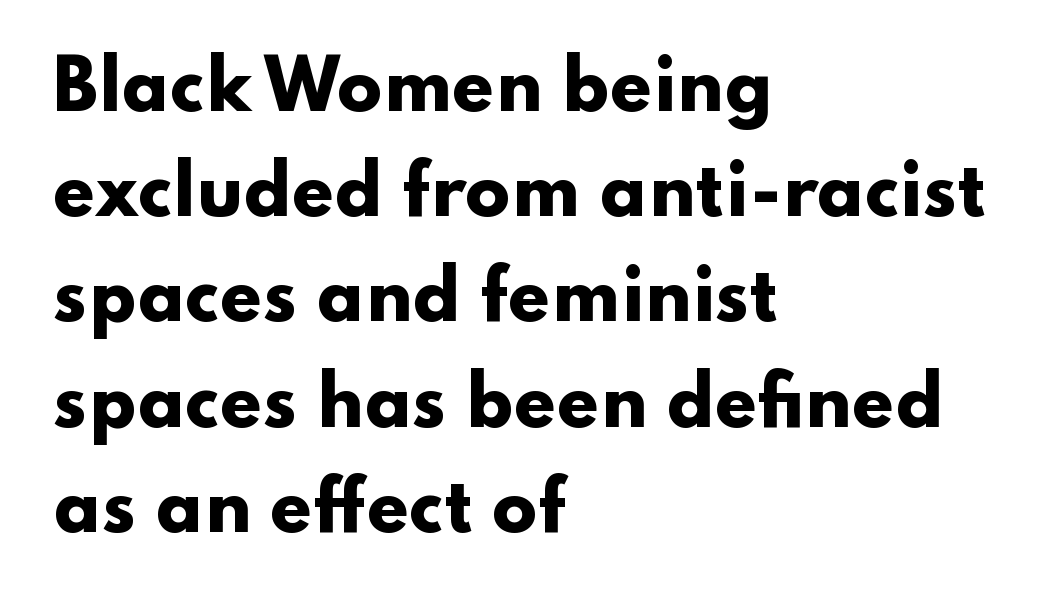
The image shows 67 px heavy, wide sans-serif type, upright; set left-aligned, normal line spacing (1.57x), normal letter spacing, not underlined; low stroke contrast and a small x-height.
